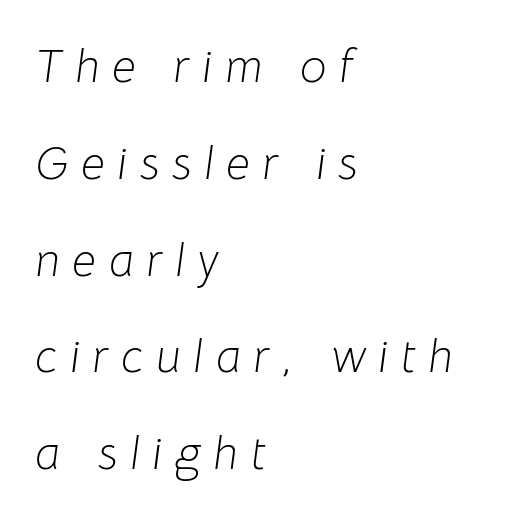
The typesetter chose a ragged-right arrangement here. This rendering widens character spacing well past its baseline value. A typesetter would mark this as italic. A clean baseline with only descenders dipping below it. This sample has the flowing, uneven cadence of proportional lettering. Horizontal bands of white between lines are thick stripes.
